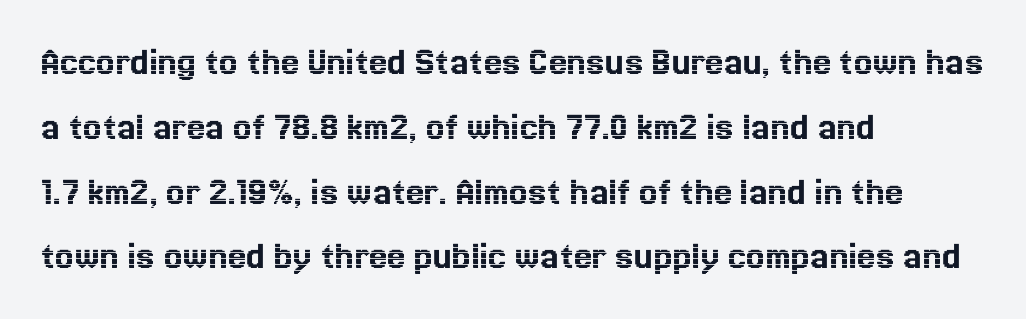
Q: Is the text italic (slanted)? A: No, it is upright.
Q: Is the text underlined? A: No.
Q: How is the paragraph aligned? A: Left-aligned.
Q: Is the spacing between letters normal or unusually wide? A: Normal.
Q: Is the spacing between lines tight, normal or loose? A: Normal.
Q: Width (condensed, normal, or wide)? A: Normal.
Q: x-height? A: Medium.
Q: Monospaced? A: No.
